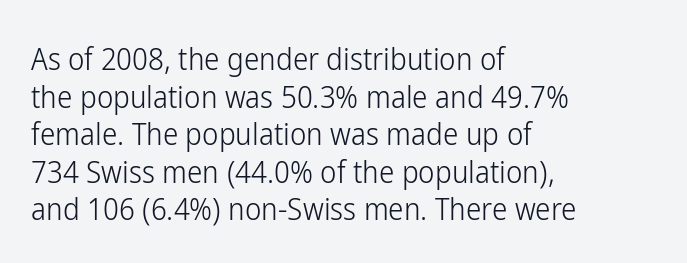
Serifs: no, the terminals of the letterforms are clean. Spacing between characters is what you'd get straight out of the box. Stems and bowls with no extra thickness — not bold. The face used here is proportionally spaced, like ordinary book or web type. The font's upright variant was chosen for this text.
